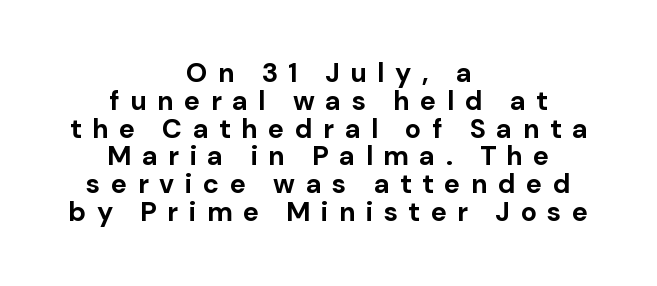
Q: Is the text bold? A: Yes.
Q: Is the text italic (slanted)? A: No, it is upright.
Q: Is the text underlined? A: No.
Q: How is the paragraph aligned? A: Centered.
Q: Is the spacing between letters normal or unusually wide? A: Unusually wide.
Q: Is the spacing between lines tight, normal or loose? A: Tight.
